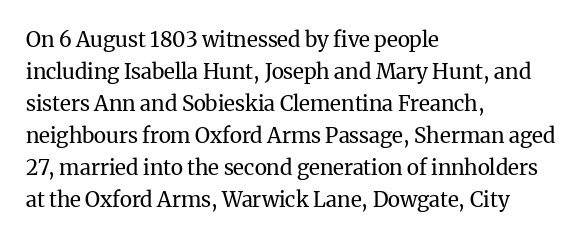
The image shows 21 px text type, upright; set left-aligned, normal line spacing (1.52x), normal letter spacing, not underlined.
